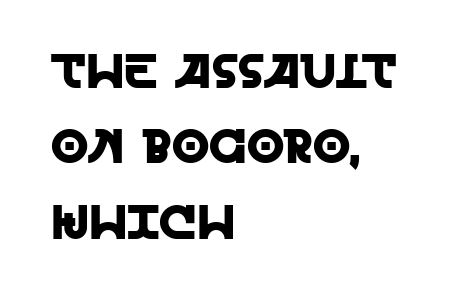
The font family rendered here belongs to the sans-serif group. There is no visible air inserted between adjacent glyphs. Every row of glyphs begins at an identical x-position on the left. Interline gaps are of average width in this sample. This sample has the flowing, uneven cadence of proportional lettering. Designer's note — italics off, roman on.
